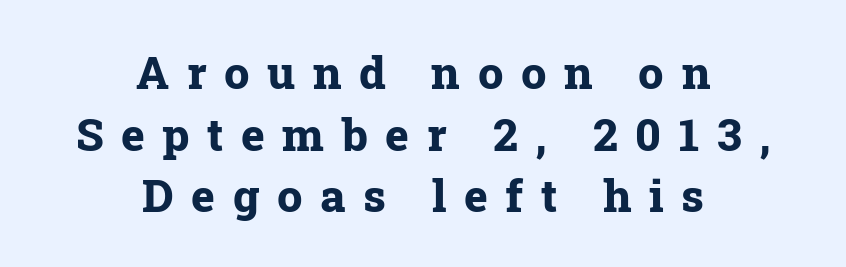
Characters remain perfectly vertical along every line. Where is the straight margin? There isn't one; the lines are centered. No word sits above an underline. Looks like regular typesetting: each glyph gets only the width it needs. The typesetting leans heavy: a genuine bold. The letters are spread apart with noticeably loose tracking.
